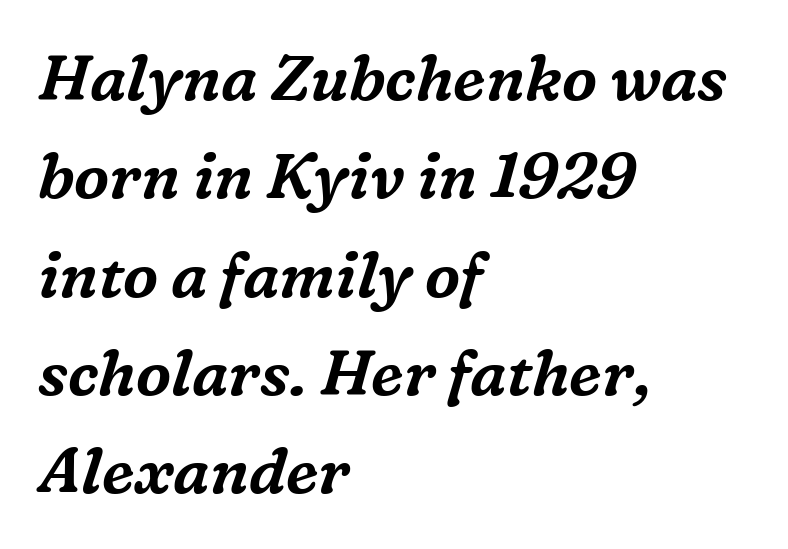
The image shows 63 px serif type, italic (leaning right); set left-aligned, normal line spacing (1.56x), normal letter spacing, not underlined; medium stroke contrast and a medium x-height.
